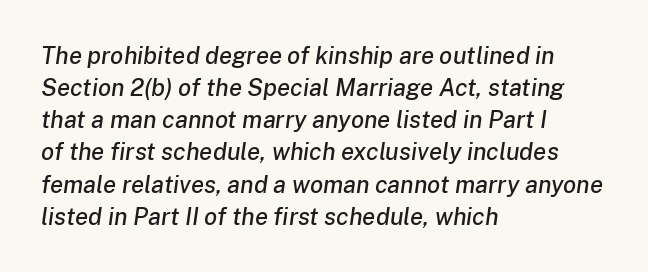
The image shows 24 px text type, italic (leaning right); set left-aligned, normal line spacing (1.34x), normal letter spacing, not underlined.
